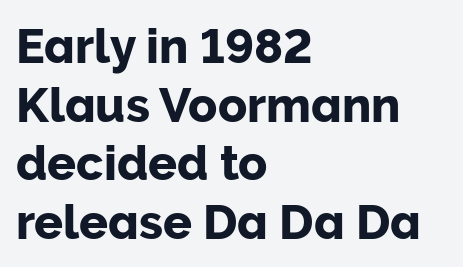
Tall strokes in this sample are plumb rather than angled. Here the designer chose a conventional face with non-uniform glyph widths. This rendering employs a face without finishing strokes, i.e., a sans-serif. Descenders hang freely into open space. Does the copy run flush right? No — it runs flush left. No extra tracking has been applied to these lines.
